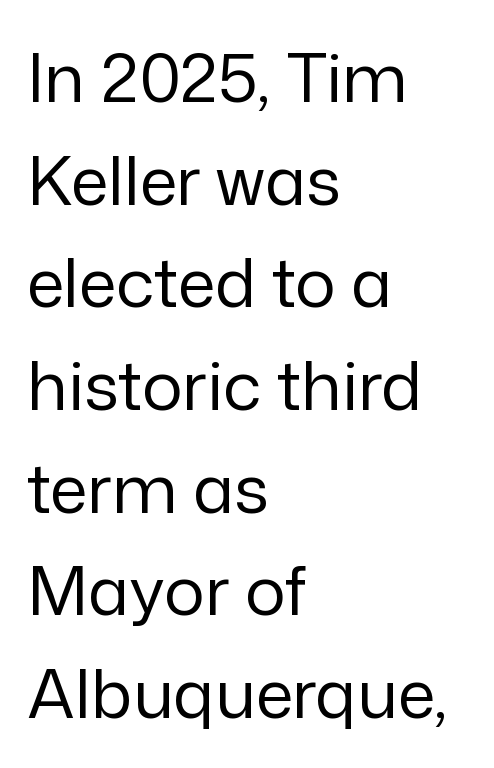
{"serif": "no", "italic": "no", "bold": "no", "weight": "regular", "width": "normal", "stroke_contrast": "low", "x_height": "medium", "monospaced": "no", "underline": "no", "align": "left", "line_spacing": "normal", "line_spacing_ratio": 1.51, "letter_spacing": "normal", "letter_spacing_em": 0.0, "glyph_px": 68}
